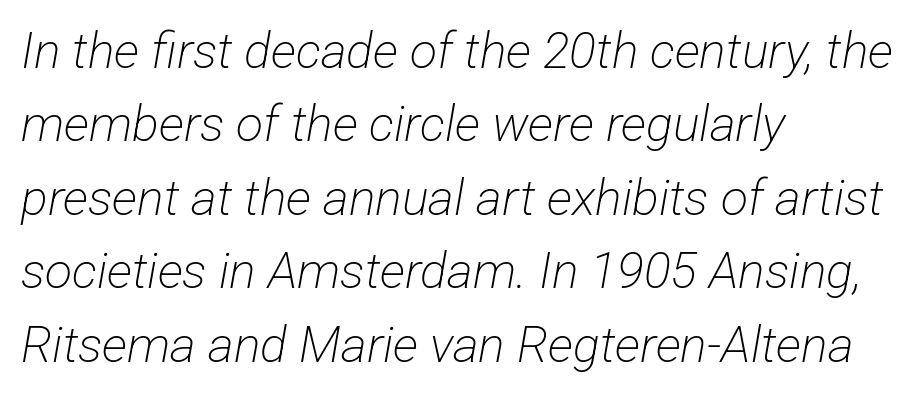
The image shows 50 px light, condensed sans-serif type; set left-aligned, normal line spacing (1.47x), normal letter spacing, not underlined; low stroke contrast and a medium x-height.
